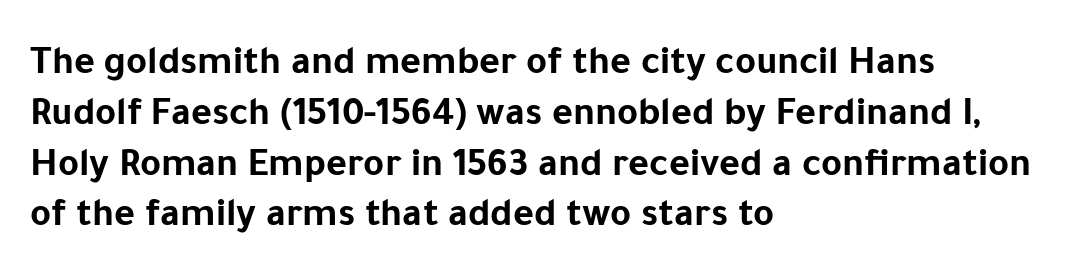
The image shows 40 px bold sans-serif type, upright; set left-aligned, normal line spacing (1.27x), normal letter spacing, not underlined; low stroke contrast and a medium x-height.
